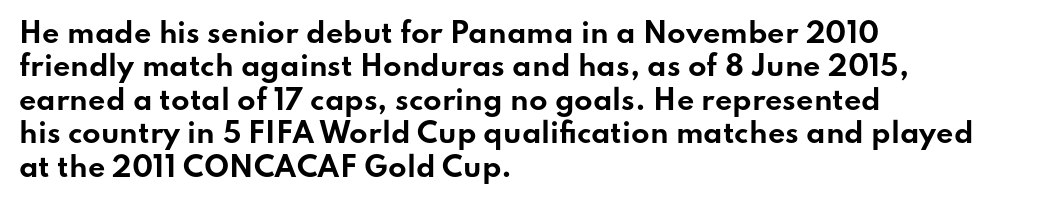
The image shows 27 px bold type, upright; set left-aligned, line spacing 1.24x, normal letter spacing, not underlined.
